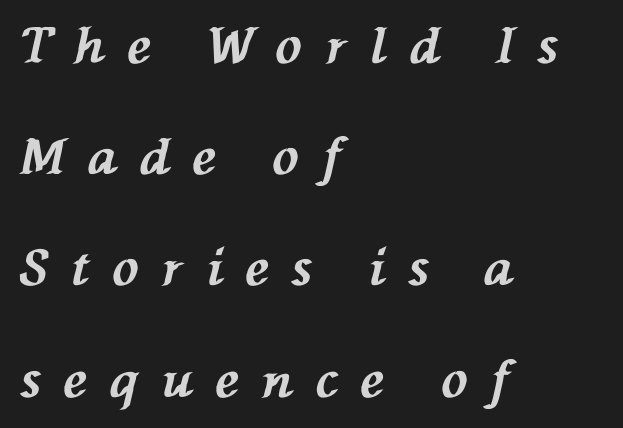
{"italic": "yes", "lean": "left", "slant_degrees": 76, "bold": "yes", "weight": "bold", "width": "normal", "stroke_contrast": "medium", "x_height": "medium", "monospaced": "no", "underline": "no", "align": "left", "line_spacing": "loose", "line_spacing_ratio": 2.27, "letter_spacing": "wide", "letter_spacing_em": 0.47, "glyph_px": 49}
